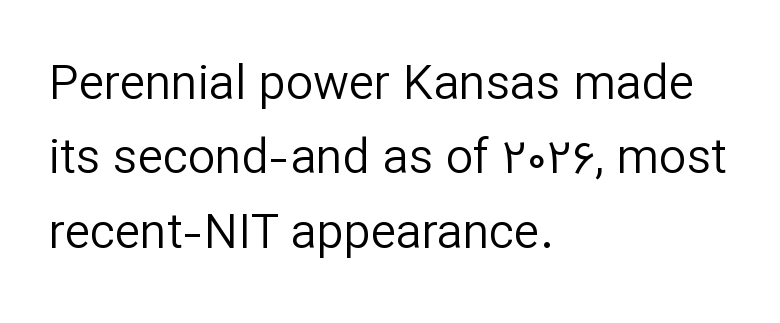
Q: Is the text bold? A: No.
Q: Is the text italic (slanted)? A: No, it is upright.
Q: Is the typeface a serif or a sans-serif typeface? A: Sans-serif.
Q: Is the text underlined? A: No.
Q: How is the paragraph aligned? A: Left-aligned.
Q: Is the spacing between letters normal or unusually wide? A: Normal.
Q: Is the spacing between lines tight, normal or loose? A: Normal.
Q: Width (condensed, normal, or wide)? A: Normal.
Q: Stroke contrast? A: Low.
Q: x-height? A: Medium.
Q: Monospaced? A: No.
